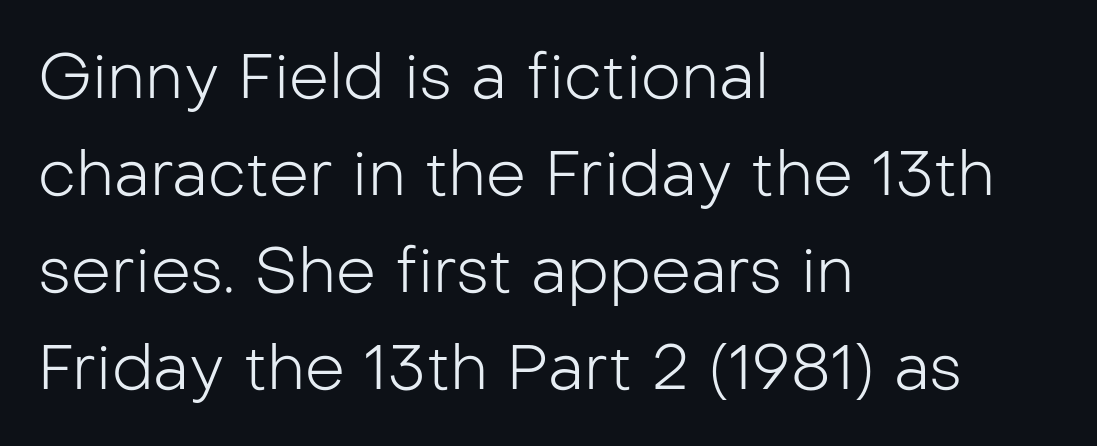
{"serif": "no", "italic": "no", "bold": "no", "weight": "light", "width": "normal", "stroke_contrast": "low", "x_height": "medium", "monospaced": "no", "underline": "no", "align": "left", "line_spacing": "normal", "line_spacing_ratio": 1.54, "letter_spacing": "normal", "letter_spacing_em": 0.0, "glyph_px": 63}
